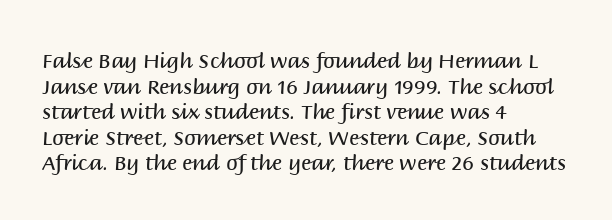
The image shows 21 px text type; set left-aligned, line spacing 1.22x, normal letter spacing, not underlined.
